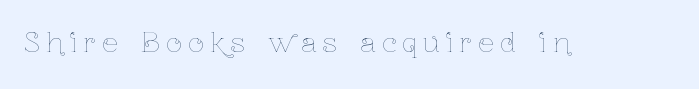
The font's upright variant was chosen for this text. Is the type heavy? It reads as light-to-regular instead. Bare-footed words on every line. You could only call the tracking loose — the letters float apart.
